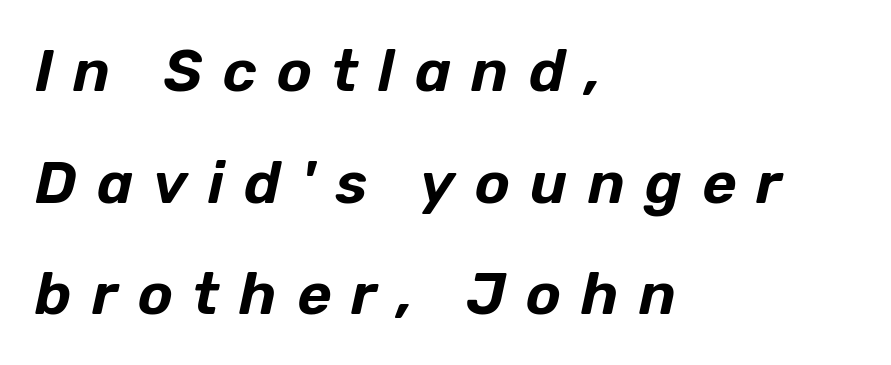
The image shows 59 px text type, italic (leaning right); set left-aligned, line spacing 1.89x, unusually wide letter spacing (+0.34 em), not underlined; low stroke contrast and a medium x-height.
